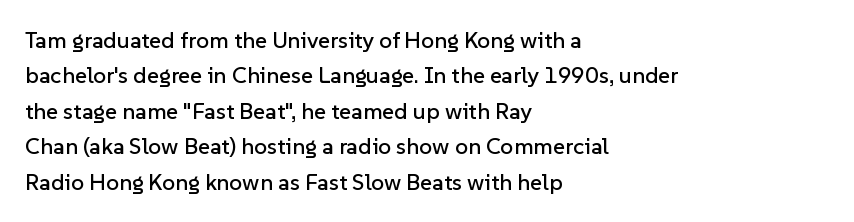
The image shows 23 px text type, upright; set left-aligned, normal line spacing (1.54x), normal letter spacing, not underlined.
